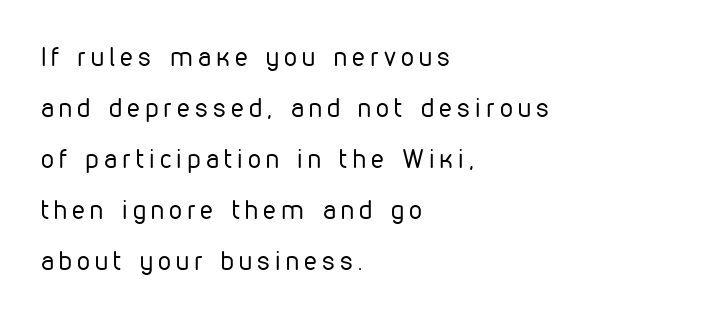
{"italic": "no", "bold": "no", "underline": "no", "align": "left", "line_spacing": "loose", "line_spacing_ratio": 1.96, "letter_spacing": "wide", "letter_spacing_em": 0.2, "glyph_px": 26}
